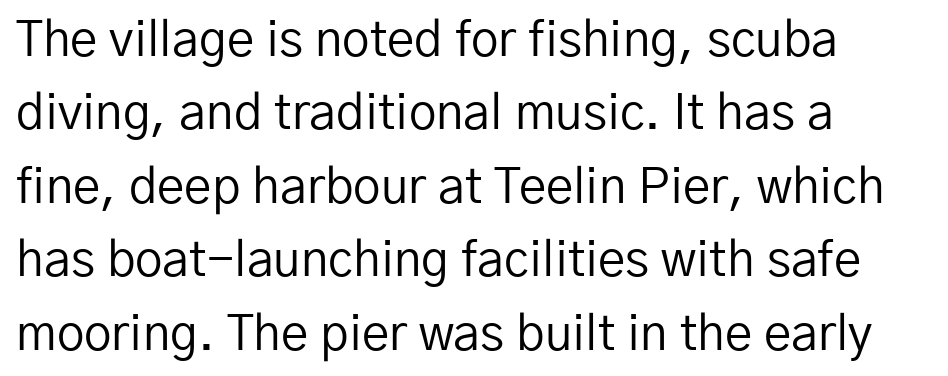
{"serif": "no", "italic": "no", "bold": "no", "weight": "regular", "width": "normal", "stroke_contrast": "low", "x_height": "medium", "monospaced": "no", "underline": "no", "align": "left", "line_spacing": "normal", "line_spacing_ratio": 1.5, "letter_spacing": "normal", "letter_spacing_em": 0.0, "glyph_px": 49}
